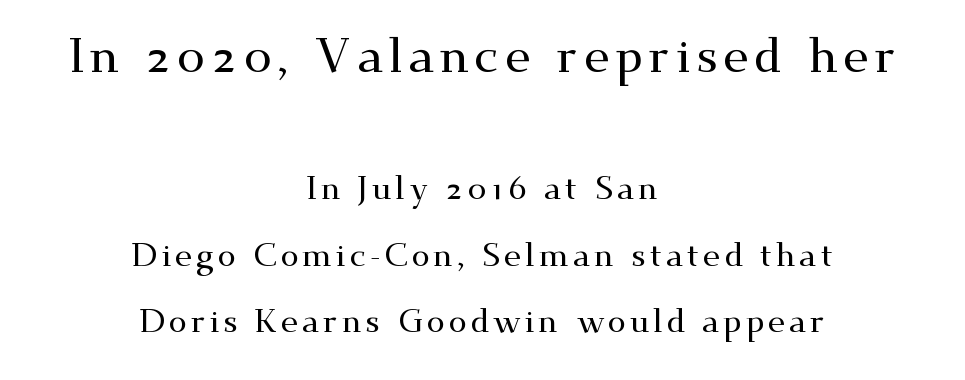
The image shows 49 px wide serif type, upright; set centered, loose line spacing (2.02x), not underlined; the first (top) block is 1.48x larger; medium stroke contrast and a small x-height.
